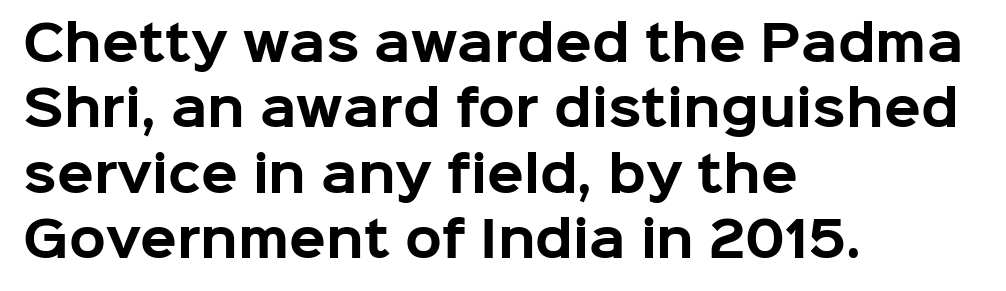
The image shows 48 px bold sans-serif type, upright; set left-aligned, normal line spacing (1.36x), normal letter spacing, not underlined; low stroke contrast and a medium x-height.
